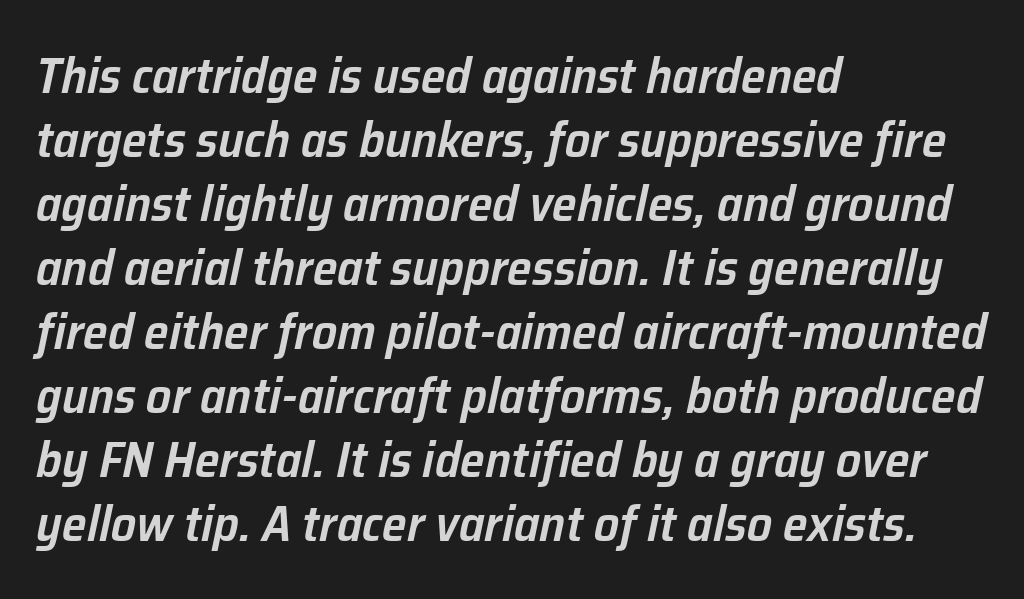
Q: Is the text bold? A: Semi-bold.
Q: Is the text italic (slanted)? A: Yes, it leans right by about 12 degrees.
Q: Is the text underlined? A: No.
Q: How is the paragraph aligned? A: Left-aligned.
Q: Is the spacing between letters normal or unusually wide? A: Normal.
Q: Is the spacing between lines tight, normal or loose? A: Normal.
Q: Width (condensed, normal, or wide)? A: Normal.
Q: Stroke contrast? A: Low.
Q: x-height? A: Medium.
Q: Monospaced? A: No.
